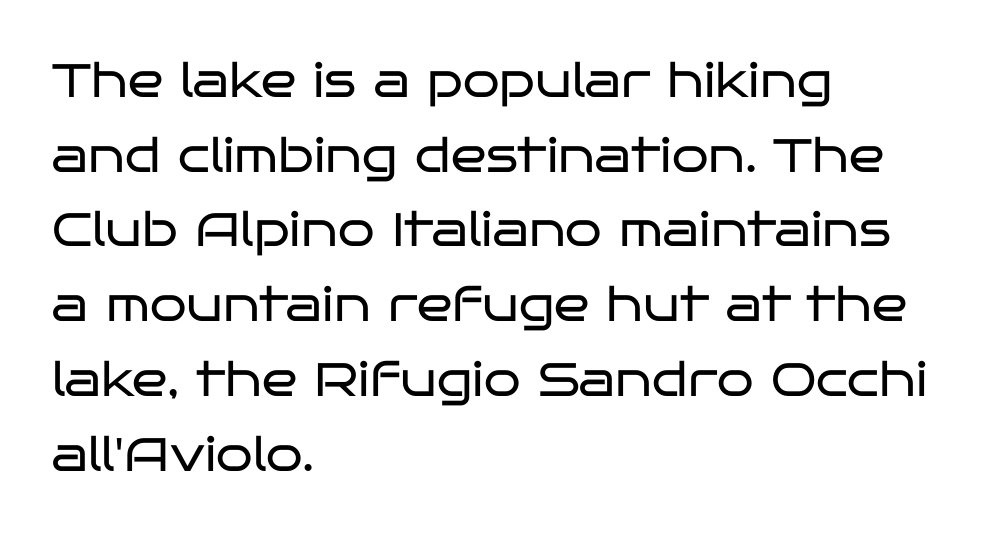
The passage shown has conventional tracking throughout. Classification — sans serif. If you drew a line through each stem, it would be perfectly vertical. A clean baseline with only descenders dipping below it. Counters stay open thanks to moderate or lighter strokes. Is this a fixed-width face? No — the glyphs have proportional, varying widths.
